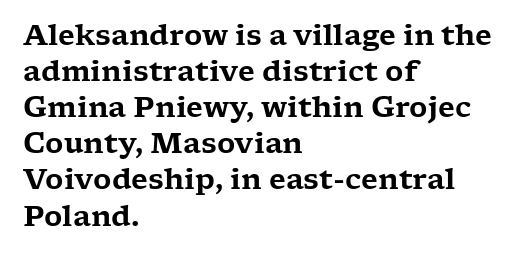
Q: Is the text italic (slanted)? A: No, it is upright.
Q: Is the typeface a serif or a sans-serif typeface? A: Serif.
Q: Is the text underlined? A: No.
Q: How is the paragraph aligned? A: Left-aligned.
Q: Is the spacing between letters normal or unusually wide? A: Normal.
Q: Is the spacing between lines tight, normal or loose? A: Normal.
Q: Width (condensed, normal, or wide)? A: Wide.
Q: Stroke contrast? A: Low.
Q: x-height? A: Medium.
Q: Monospaced? A: No.
